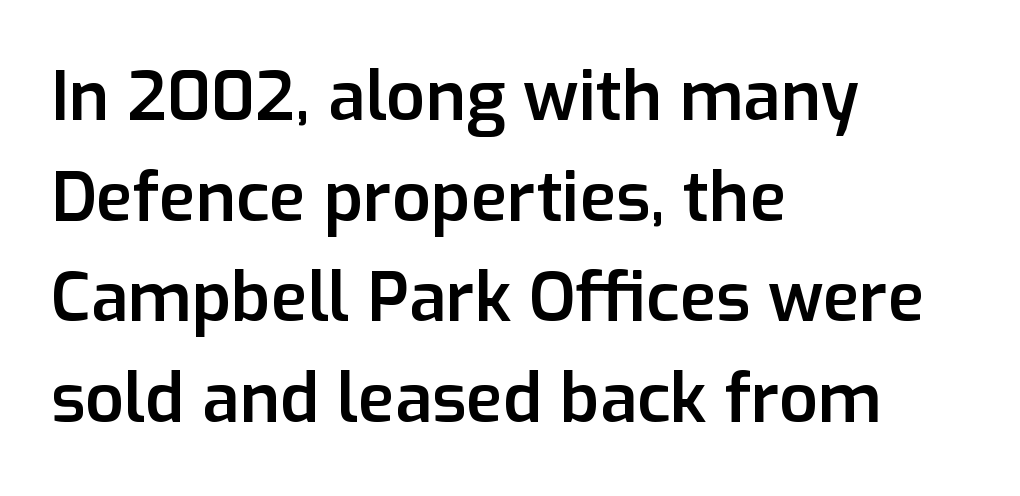
Q: Is the text bold? A: Semi-bold.
Q: Is the text italic (slanted)? A: No, it is upright.
Q: Is the typeface a serif or a sans-serif typeface? A: Sans-serif.
Q: Is the text underlined? A: No.
Q: How is the paragraph aligned? A: Left-aligned.
Q: Is the spacing between letters normal or unusually wide? A: Normal.
Q: Is the spacing between lines tight, normal or loose? A: Normal.
Q: Width (condensed, normal, or wide)? A: Normal.
Q: Stroke contrast? A: Low.
Q: x-height? A: Medium.
Q: Monospaced? A: No.
